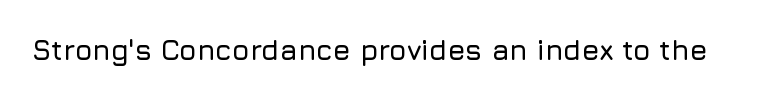
Q: Is the text italic (slanted)? A: No, it is upright.
Q: Is the typeface a serif or a sans-serif typeface? A: Sans-serif.
Q: Is the text underlined? A: No.
Q: Is the spacing between letters normal or unusually wide? A: Normal.
Q: Width (condensed, normal, or wide)? A: Normal.
Q: Stroke contrast? A: Low.
Q: x-height? A: Medium.
Q: Monospaced? A: No.
